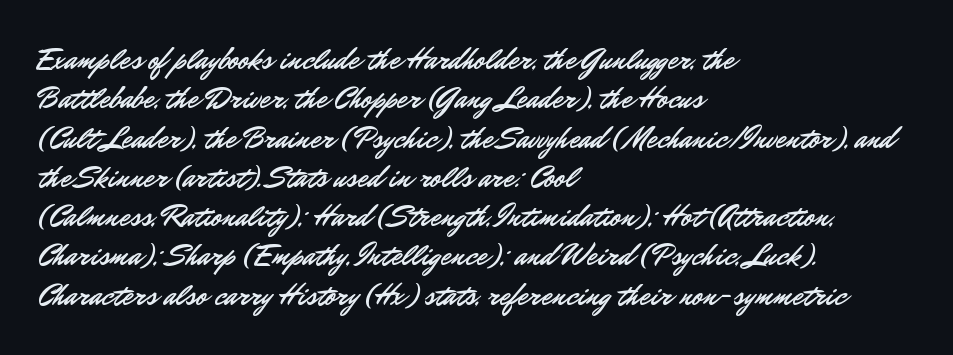
All the whitespace from short lines collects on the right. Are there feet on the stems? There aren't — it's a sans. Spacing verdict: proportional, widths tailored to each character. The line texture is even and compact thanks to regular tracking. Leading: standard.
